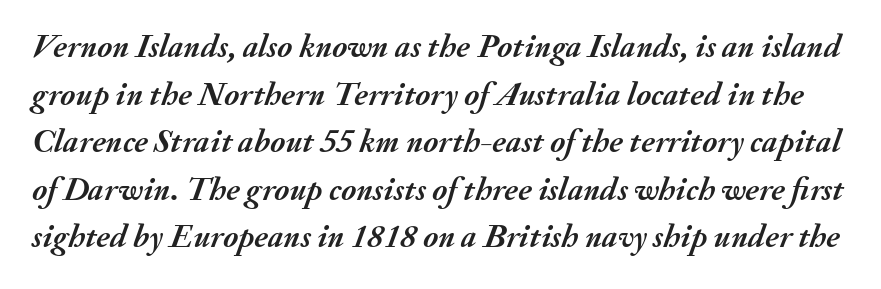
Rendered with sloped, italic letterforms. Varying glyph widths throughout — classic text-font behaviour. The gap between lines stays unmarked. Honestly, the letter spacing is just normal — you wouldn't notice it. Horizontal bands of white between lines are of average thickness. The typesetting leans heavy: a genuine bold.
